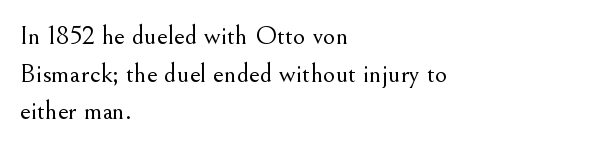
Notice how the stems are strictly vertical — no italics here. A bare baseline throughout the passage. Inter-character spacing is left at the font's built-in metrics. Vertical spacing — default. The ragged edge is on the right, which tells us the setting is flush left. The font sits on the lighter half of the weight spectrum, regular included.
